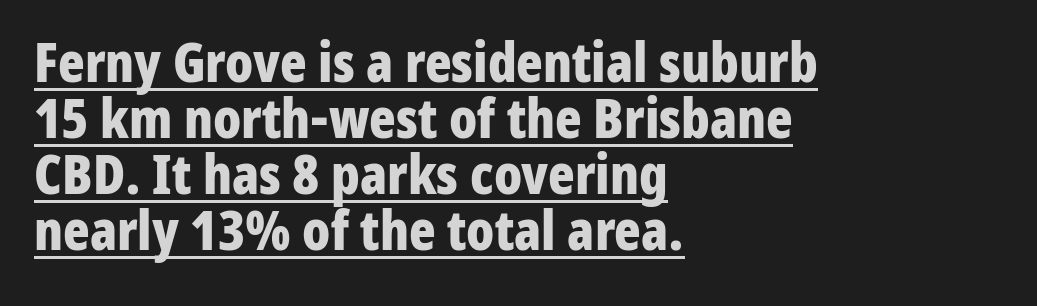
The image shows 55 px bold, condensed sans-serif type, upright; set left-aligned, tight line spacing (1.02x), normal letter spacing, underlined; low stroke contrast and a medium x-height.
